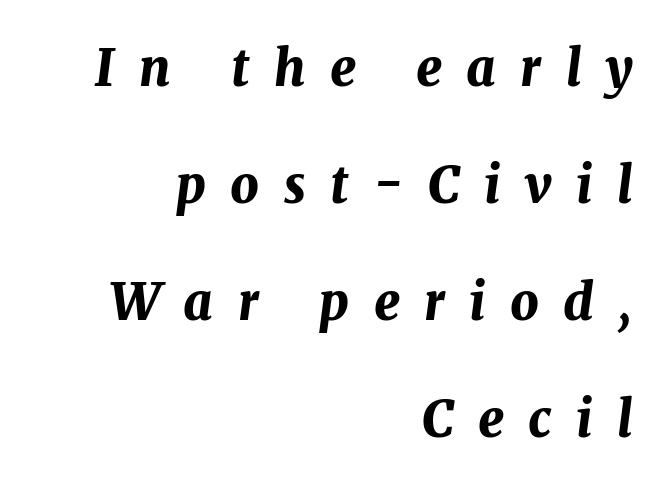
The passage shown is typed in a proportional face where columns would drift. Decoration check: the copy has no underline. One-word summary of the alignment: right. Stroke thickness is high; the sample reads as a true bold. Characters are canted at an angle relative to the baseline's perpendicular. The line texture is sparse and dotted thanks to wide tracking.
